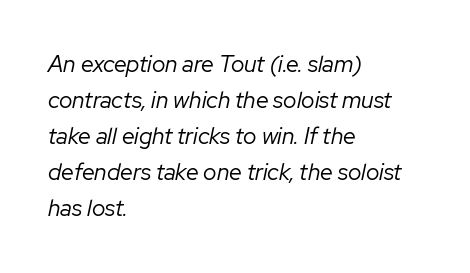
Q: Is the text bold? A: No.
Q: Is the text italic (slanted)? A: Yes, it leans right by about 12 degrees.
Q: Is the text underlined? A: No.
Q: How is the paragraph aligned? A: Left-aligned.
Q: Is the spacing between letters normal or unusually wide? A: Normal.
Q: Is the spacing between lines tight, normal or loose? A: Normal.
